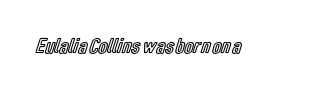
The image shows 22 px text type; set normal letter spacing, not underlined.
